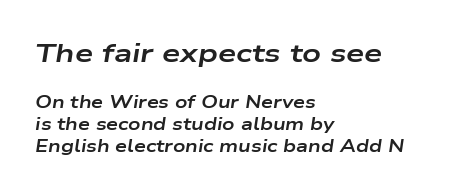
{"italic": "yes", "lean": "right", "slant_degrees": 9, "bold": "yes", "underline": "no", "align": "left", "line_spacing": "normal", "line_spacing_ratio": 1.31, "letter_spacing": "normal", "letter_spacing_em": 0.0, "larger_block": "first", "size_ratio": 1.53, "glyph_px": 26}
